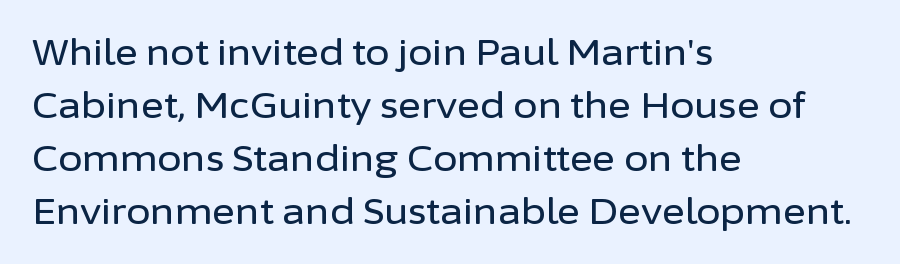
The gap between lines stays unmarked. Is there much room between lines? A standard amount, neither cramped nor airy. Inter-character spacing is left at the font's built-in metrics. The rendering anchors every line to the left-hand side. This is roman type, the default non-slanted kind.
